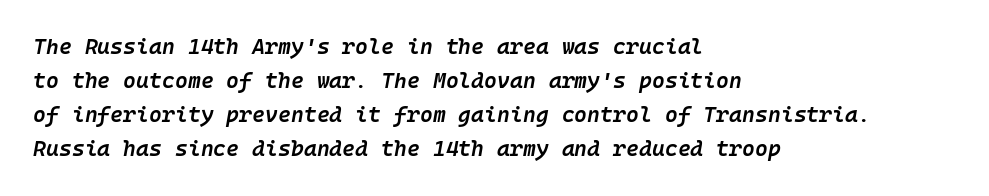
Q: Is the text bold? A: Semi-bold.
Q: Is the text italic (slanted)? A: Yes, it leans right by about 10 degrees.
Q: Is the text underlined? A: No.
Q: How is the paragraph aligned? A: Left-aligned.
Q: Is the spacing between letters normal or unusually wide? A: Normal.
Q: Is the spacing between lines tight, normal or loose? A: Normal.
